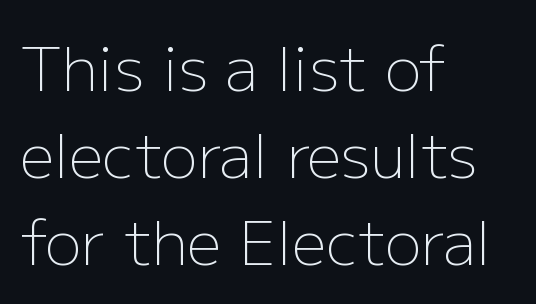
The image shows 61 px light sans-serif type, upright; set left-aligned, normal line spacing (1.43x), normal letter spacing, not underlined; low stroke contrast and a medium x-height.
